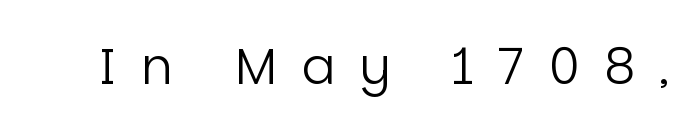
Q: Is the text bold? A: No.
Q: Is the text italic (slanted)? A: No, it is upright.
Q: Is the typeface a serif or a sans-serif typeface? A: Sans-serif.
Q: Is the text underlined? A: No.
Q: Is the spacing between letters normal or unusually wide? A: Unusually wide.
Q: Width (condensed, normal, or wide)? A: Normal.
Q: Stroke contrast? A: Low.
Q: x-height? A: Large.
Q: Monospaced? A: No.
